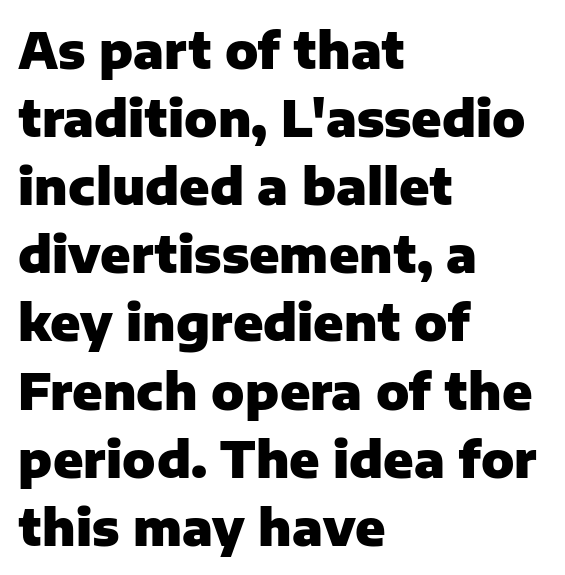
The image shows 49 px heavy sans-serif type, upright; set left-aligned, normal line spacing (1.39x), normal letter spacing, not underlined; low stroke contrast and a medium x-height.
